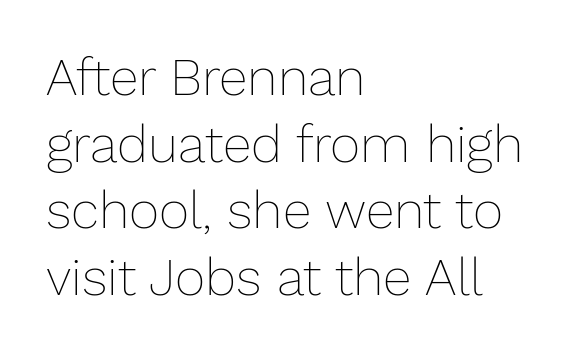
Posture: upright roman. Baseline-to-baseline distance is the conventional proportion of letter height. Weight class: somewhere from thin through regular. No extra tracking has been applied to these lines.
